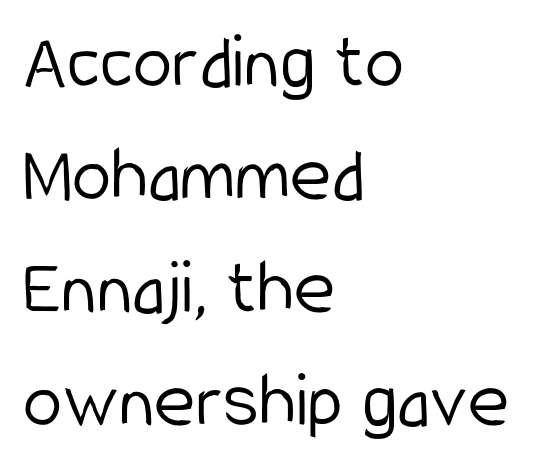
Q: Is the text bold? A: No.
Q: Is the text italic (slanted)? A: No, it is upright.
Q: Is the typeface a serif or a sans-serif typeface? A: Sans-serif.
Q: Is the text underlined? A: No.
Q: How is the paragraph aligned? A: Left-aligned.
Q: Is the spacing between letters normal or unusually wide? A: Normal.
Q: Is the spacing between lines tight, normal or loose? A: Normal.
Q: Width (condensed, normal, or wide)? A: Condensed.
Q: Stroke contrast? A: Low.
Q: x-height? A: Medium.
Q: Monospaced? A: No.
